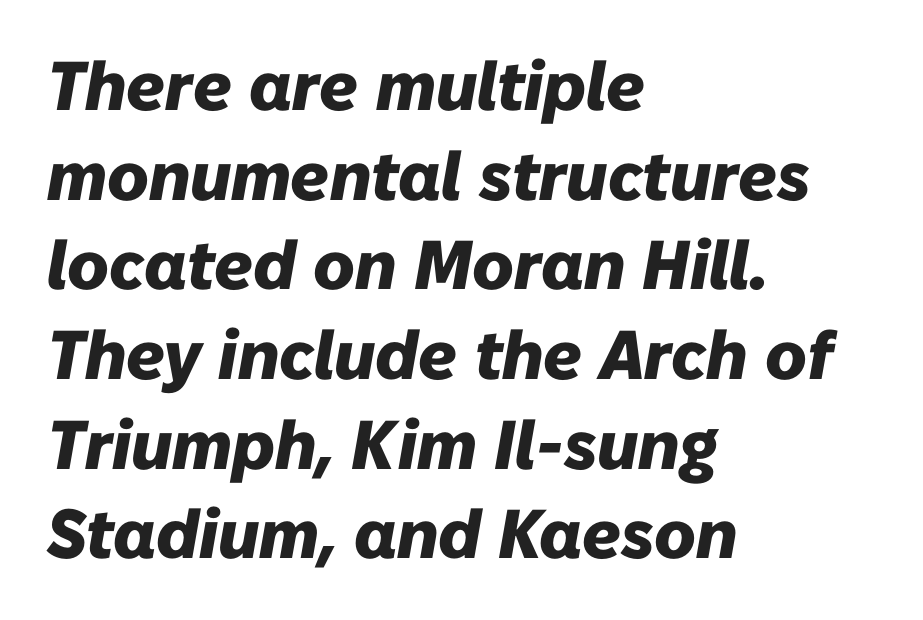
{"italic": "yes", "lean": "right", "slant_degrees": 10, "bold": "yes", "weight": "heavy", "width": "normal", "stroke_contrast": "low", "x_height": "medium", "monospaced": "no", "underline": "no", "align": "left", "line_spacing": "normal", "line_spacing_ratio": 1.3, "letter_spacing": "normal", "letter_spacing_em": 0.0, "glyph_px": 69}
